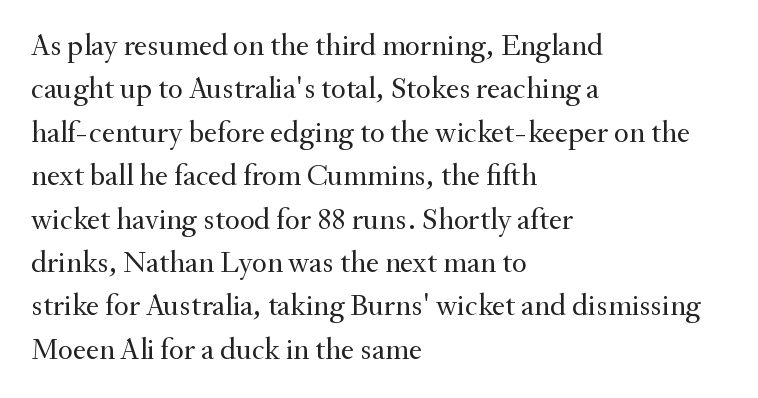
The image shows 31 px regular-weight serif type, upright; set left-aligned, normal line spacing (1.4x), normal letter spacing, not underlined; medium stroke contrast and a small x-height.
